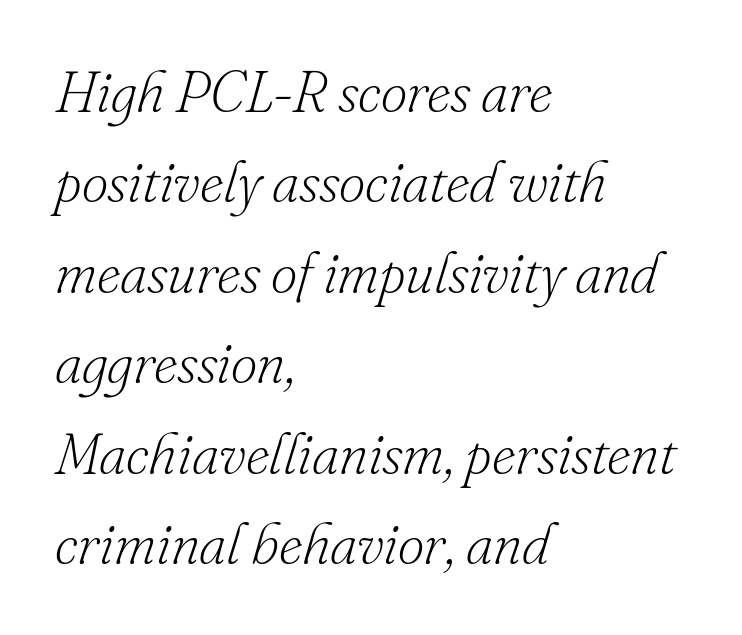
{"serif": "yes", "italic": "yes", "lean": "right", "slant_degrees": 16, "bold": "no", "weight": "light", "width": "normal", "stroke_contrast": "low", "x_height": "small", "monospaced": "no", "underline": "no", "align": "left", "line_spacing": "normal", "line_spacing_ratio": 1.56, "letter_spacing": "normal", "letter_spacing_em": 0.0, "glyph_px": 58}
